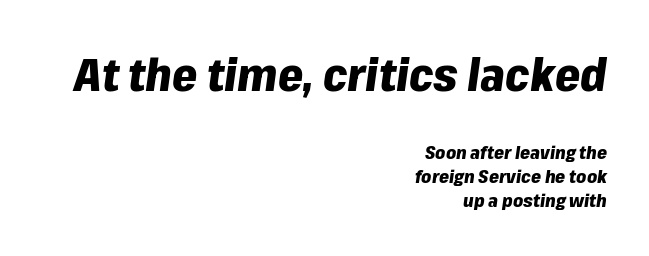
{"italic": "yes", "lean": "right", "slant_degrees": 8, "bold": "yes", "weight": "heavy", "width": "normal", "stroke_contrast": "low", "x_height": "medium", "monospaced": "no", "underline": "no", "align": "right", "line_spacing": "normal", "line_spacing_ratio": 1.35, "letter_spacing": "normal", "letter_spacing_em": 0.0, "larger_block": "first", "size_ratio": 2.5, "glyph_px": 45}
